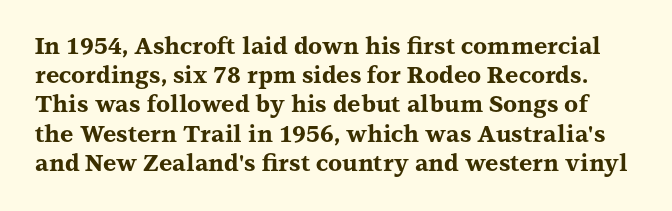
Compared with typical paragraphs, the rows here are spaced about the same. Quick note: not italic, upright. Typesetter's note: full bold, strokes at maximum text heaviness. What stands out about the letter spacing? Nothing — it is the standard amount. The strip under each line holds only bare page.
